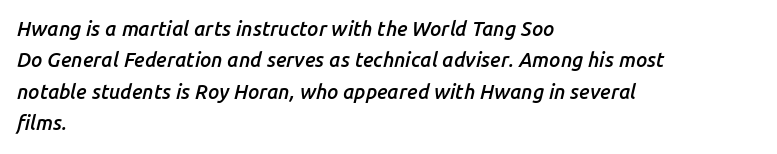
{"italic": "yes", "lean": "right", "slant_degrees": 14, "bold": "semi", "underline": "no", "align": "left", "line_spacing": "normal", "line_spacing_ratio": 1.57, "letter_spacing": "normal", "letter_spacing_em": 0.0, "glyph_px": 20}
